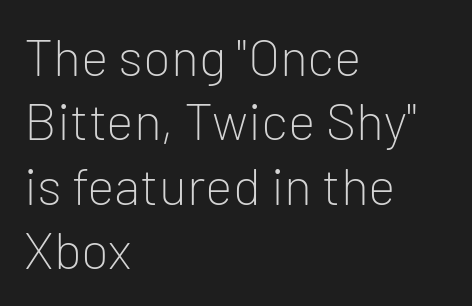
Looks like regular typesetting: each glyph gets only the width it needs. Does extra space separate the letters? No, they use regular spacing. The glyphs in this specimen are sans serif. The letterforms sit at book weight or below. These lines are set flush left with a ragged right edge.
